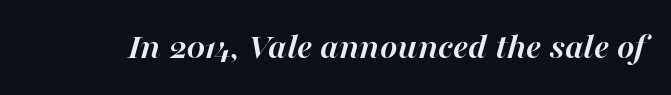
{"italic": "yes", "lean": "right", "slant_degrees": 16, "bold": "yes", "weight": "semibold", "width": "normal", "stroke_contrast": "high", "x_height": "medium", "monospaced": "no", "underline": "no", "letter_spacing": "normal", "letter_spacing_em": 0.0, "glyph_px": 37}
